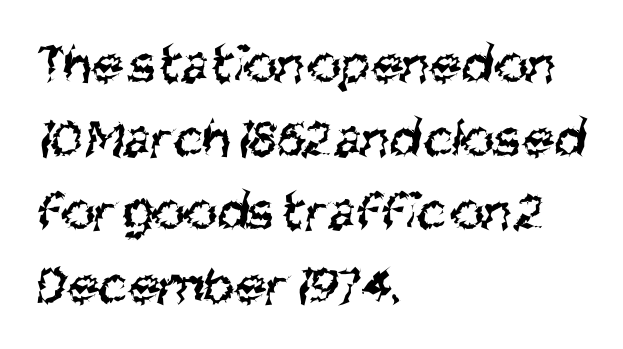
{"serif": "no", "bold": "no", "weight": "regular", "width": "condensed", "stroke_contrast": "medium", "x_height": "large", "monospaced": "no", "underline": "no", "align": "left", "line_spacing": "normal", "line_spacing_ratio": 1.29, "letter_spacing": "normal", "letter_spacing_em": 0.0, "glyph_px": 57}
